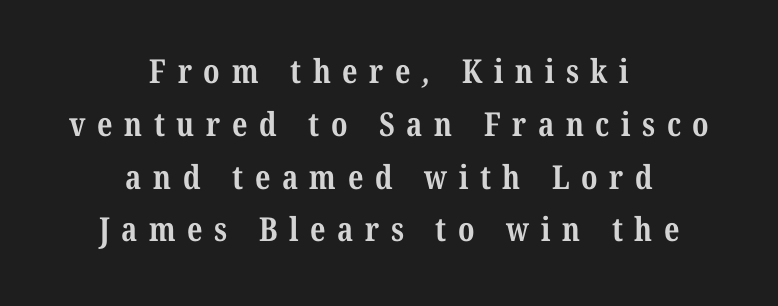
Q: Is the text bold? A: Yes.
Q: Is the typeface a serif or a sans-serif typeface? A: Serif.
Q: Is the text underlined? A: No.
Q: How is the paragraph aligned? A: Centered.
Q: Is the spacing between letters normal or unusually wide? A: Unusually wide.
Q: Is the spacing between lines tight, normal or loose? A: Normal.
Q: Width (condensed, normal, or wide)? A: Condensed.
Q: Stroke contrast? A: Medium.
Q: x-height? A: Medium.
Q: Monospaced? A: No.
